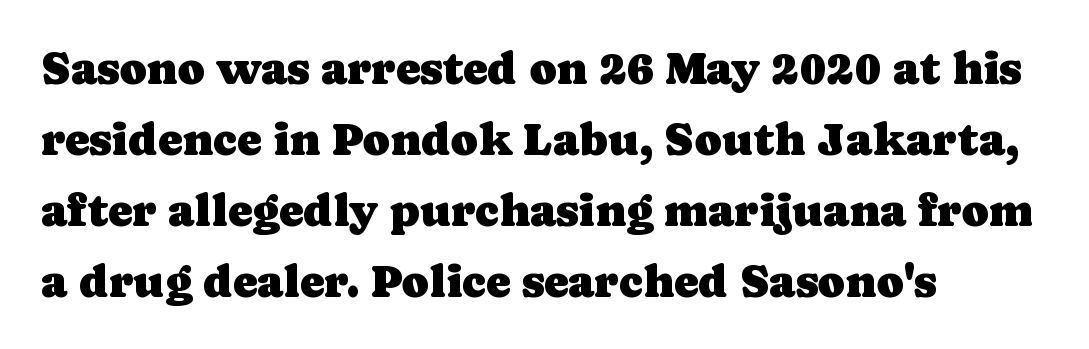
{"serif": "yes", "italic": "no", "width": "normal", "stroke_contrast": "low", "x_height": "medium", "monospaced": "no", "underline": "no", "align": "left", "line_spacing": "normal", "line_spacing_ratio": 1.54, "letter_spacing": "normal", "letter_spacing_em": 0.0, "glyph_px": 46}
